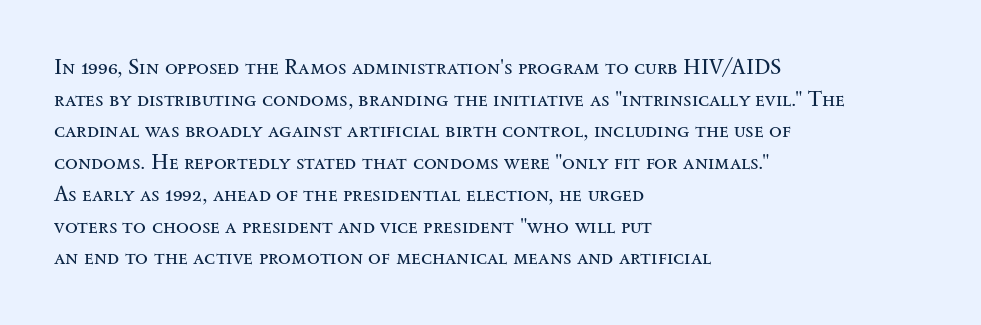
{"italic": "no", "bold": "no", "underline": "no", "align": "left", "line_spacing": "normal", "line_spacing_ratio": 1.51, "letter_spacing": "normal", "letter_spacing_em": 0.0, "glyph_px": 21}
